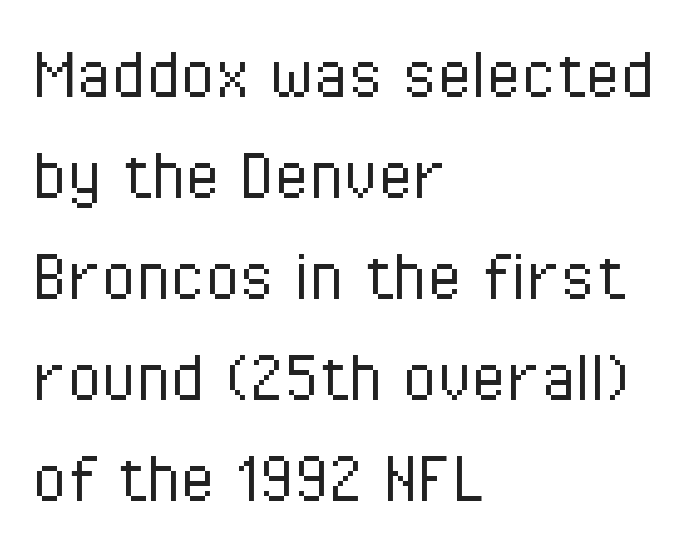
The image shows 79 px light, condensed sans-serif type, upright; set left-aligned, normal line spacing (1.28x), normal letter spacing, not underlined; low stroke contrast and a medium x-height.
